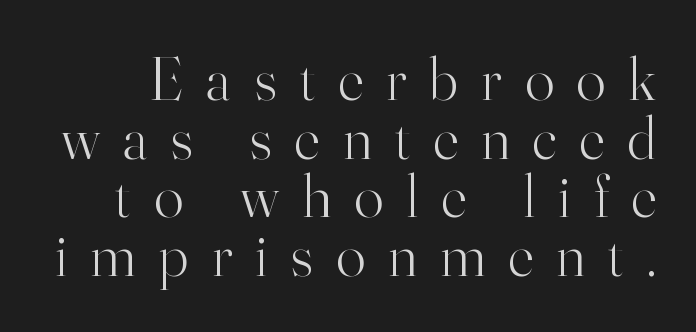
{"serif": "yes", "italic": "no", "bold": "no", "weight": "light", "width": "normal", "stroke_contrast": "high", "x_height": "small", "monospaced": "no", "underline": "no", "line_spacing": "tight", "line_spacing_ratio": 0.96, "letter_spacing": "wide", "letter_spacing_em": 0.38, "glyph_px": 61}
